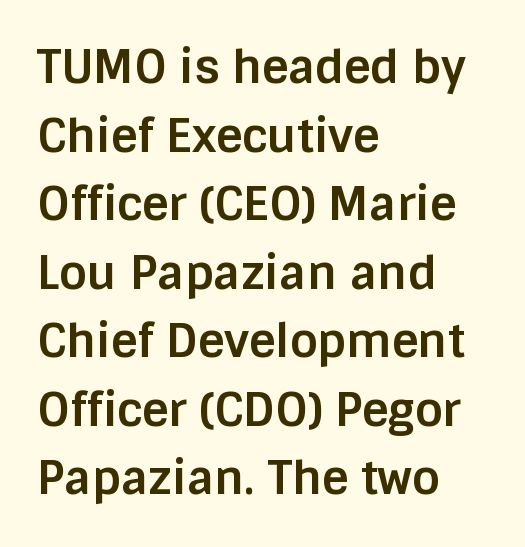
The image shows 46 px bold sans-serif type, upright; set left-aligned, normal line spacing (1.49x), normal letter spacing, not underlined; low stroke contrast and a large x-height.
